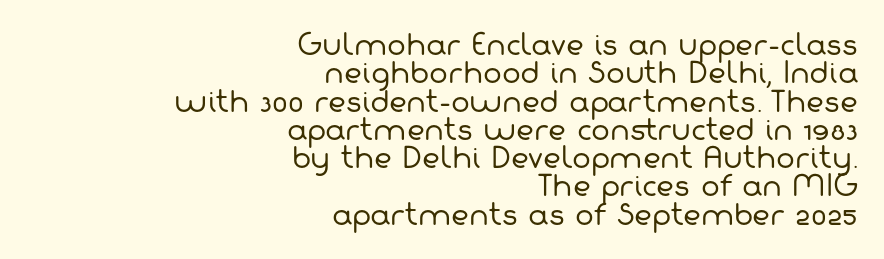
One glance says dense: line gaps are narrower than usual. Examine the stroke ends and you'll find no serifs. The rendering anchors every line to the right-hand side. Underline: absent. Letters have the restrained weight of plain body copy at most.
